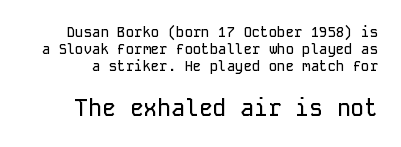
The line texture is even and compact thanks to regular tracking. Caption: upper text group reduced, lower text group enlarged. No word sits above an underline. These lines were composed using upright roman letters.
